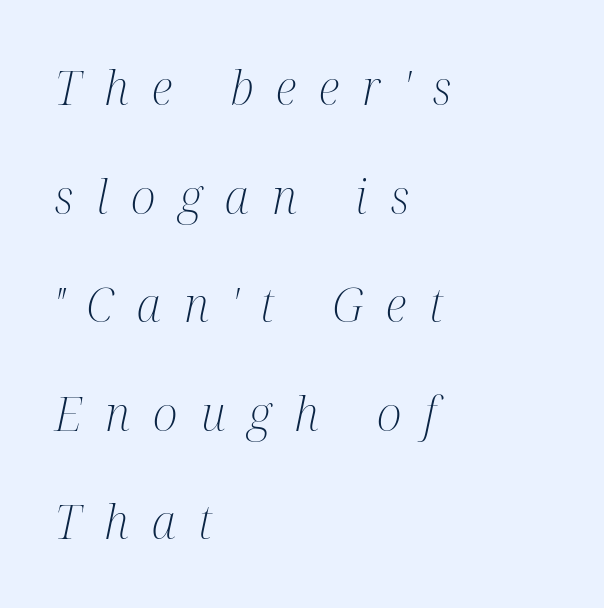
{"serif": "yes", "italic": "yes", "lean": "right", "slant_degrees": 12, "bold": "no", "weight": "light", "width": "condensed", "stroke_contrast": "medium", "x_height": "medium", "monospaced": "no", "underline": "no", "align": "left", "line_spacing": "loose", "line_spacing_ratio": 2.31, "letter_spacing": "wide", "letter_spacing_em": 0.49, "glyph_px": 47}
